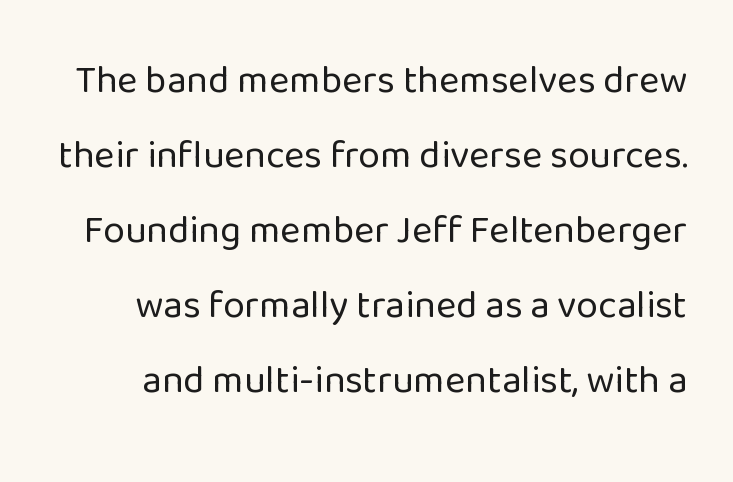
Q: Is the text bold? A: No.
Q: Is the text italic (slanted)? A: No, it is upright.
Q: Is the typeface a serif or a sans-serif typeface? A: Sans-serif.
Q: Is the text underlined? A: No.
Q: Is the spacing between letters normal or unusually wide? A: Normal.
Q: Is the spacing between lines tight, normal or loose? A: Loose.
Q: Width (condensed, normal, or wide)? A: Normal.
Q: Stroke contrast? A: Low.
Q: x-height? A: Medium.
Q: Monospaced? A: No.
